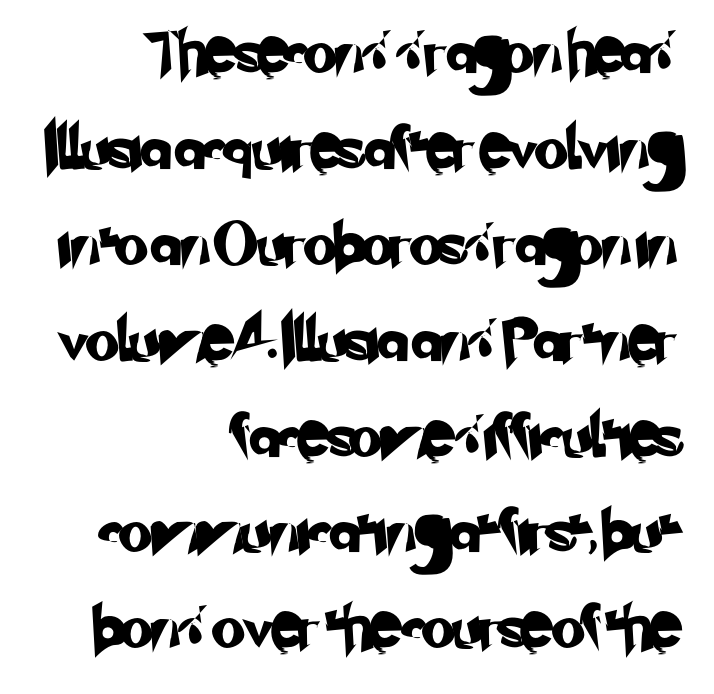
The image shows 43 px sans-serif type; set right-aligned, loose line spacing (2.23x), normal letter spacing, not underlined; low stroke contrast and a small x-height.
